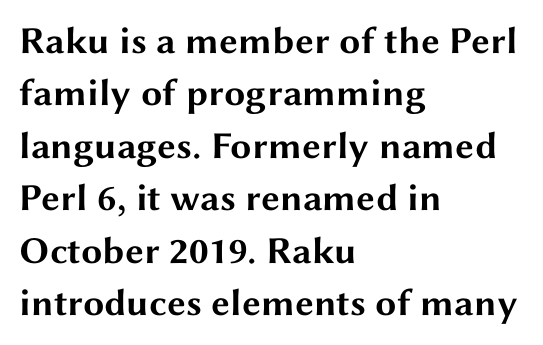
Q: Is the text bold? A: Yes.
Q: Is the text italic (slanted)? A: No, it is upright.
Q: Is the typeface a serif or a sans-serif typeface? A: Sans-serif.
Q: Is the text underlined? A: No.
Q: How is the paragraph aligned? A: Left-aligned.
Q: Is the spacing between letters normal or unusually wide? A: Normal.
Q: Is the spacing between lines tight, normal or loose? A: Normal.
Q: Width (condensed, normal, or wide)? A: Wide.
Q: Stroke contrast? A: Medium.
Q: x-height? A: Medium.
Q: Monospaced? A: No.
